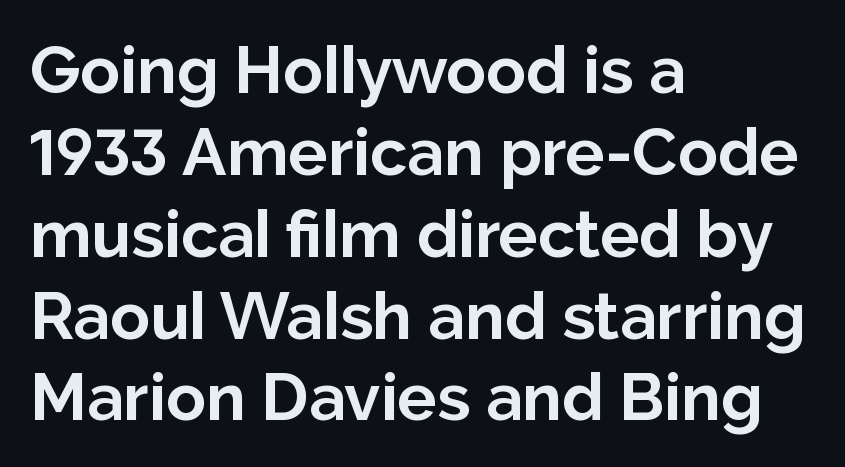
{"serif": "no", "italic": "no", "bold": "yes", "weight": "bold", "width": "normal", "stroke_contrast": "low", "x_height": "medium", "monospaced": "no", "underline": "no", "align": "left", "line_spacing_ratio": 1.24, "letter_spacing": "normal", "letter_spacing_em": 0.0, "glyph_px": 66}
